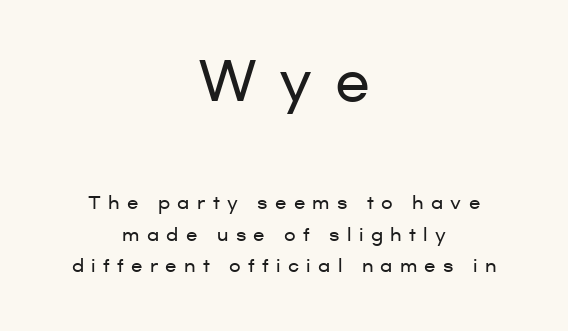
Q: Is the text italic (slanted)? A: No, it is upright.
Q: Is the typeface a serif or a sans-serif typeface? A: Sans-serif.
Q: Is the text underlined? A: No.
Q: How is the paragraph aligned? A: Centered.
Q: Is the spacing between letters normal or unusually wide? A: Unusually wide.
Q: Which block of text is set in a larger size, the first (top) or the second (bottom)? A: The first (top) one.
Q: Width (condensed, normal, or wide)? A: Wide.
Q: Stroke contrast? A: Low.
Q: x-height? A: Medium.
Q: Monospaced? A: No.
